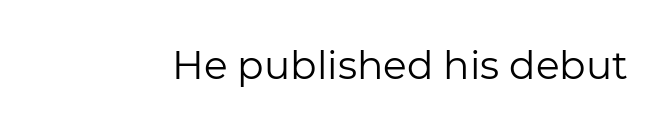
A typesetter would mark this as roman, not italic. The glyphs are unaccompanied by any horizontal stroke below them. The weight tops out at a normal text grade. Here the glyphs are tracked normally, forming tight word shapes. Letterform terminals end flat and unadorned throughout the passage.
